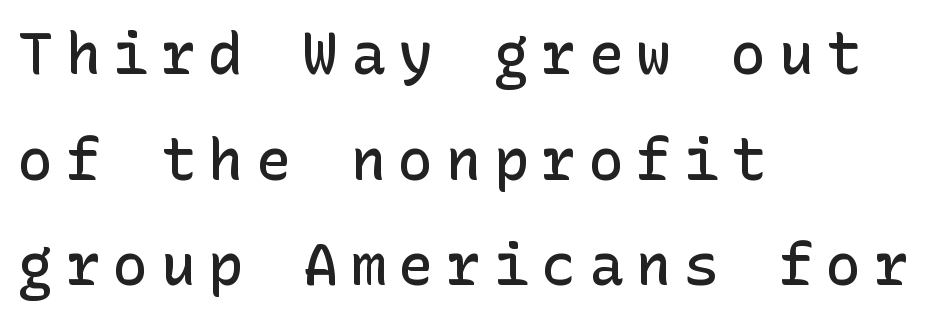
The image shows 58 px semibold sans-serif type, upright; set left-aligned, line spacing 1.82x, unusually wide letter spacing (+0.22 em), not underlined; low stroke contrast and a medium x-height.
